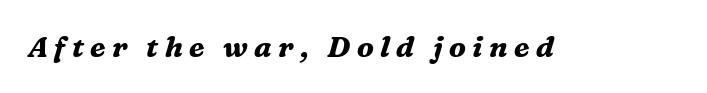
The letters are slanted; this is an italic face. Has an underline been added? It has not. Display-style spreading of the glyphs; the letterfit is very open. Stroke thickness is high; the sample reads as a true bold. The face used here is proportionally spaced, like ordinary book or web type.
